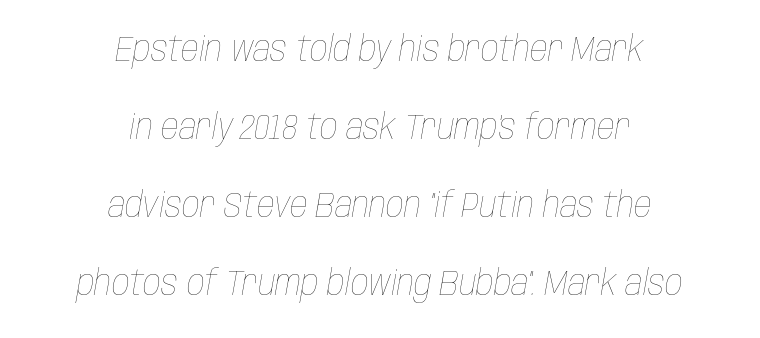
Q: Is the text bold? A: No.
Q: Is the text italic (slanted)? A: Yes, it leans right by about 10 degrees.
Q: Is the text underlined? A: No.
Q: How is the paragraph aligned? A: Centered.
Q: Is the spacing between letters normal or unusually wide? A: Normal.
Q: Is the spacing between lines tight, normal or loose? A: Loose.
Q: Width (condensed, normal, or wide)? A: Condensed.
Q: Stroke contrast? A: Low.
Q: x-height? A: Large.
Q: Monospaced? A: No.
